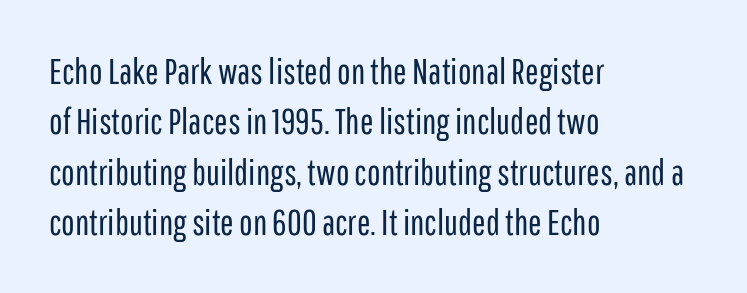
The image shows 36 px regular-weight, condensed sans-serif type, upright; set left-aligned, normal line spacing (1.4x), normal letter spacing, not underlined; low stroke contrast and a medium x-height.
